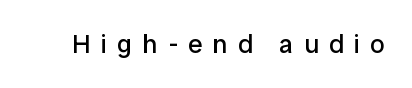
The image shows 26 px text type, upright; set unusually wide letter spacing (+0.4 em), not underlined.
